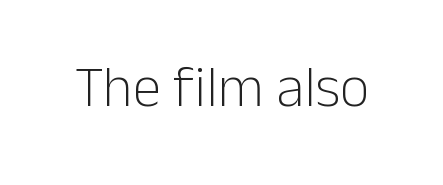
{"serif": "no", "italic": "no", "bold": "no", "weight": "light", "width": "normal", "stroke_contrast": "low", "x_height": "medium", "monospaced": "no", "underline": "no", "letter_spacing": "normal", "letter_spacing_em": 0.0, "glyph_px": 58}
